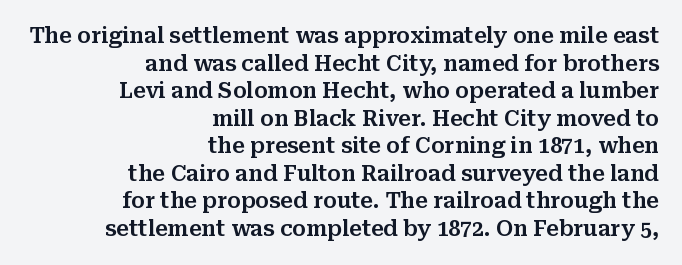
The words here are not underlined. A typesetter would mark this as roman, not italic. Does extra space separate the letters? No, they use regular spacing. The paragraph has a hard right edge and a soft left edge. Rows of type keep a routine distance in the vertical direction.
